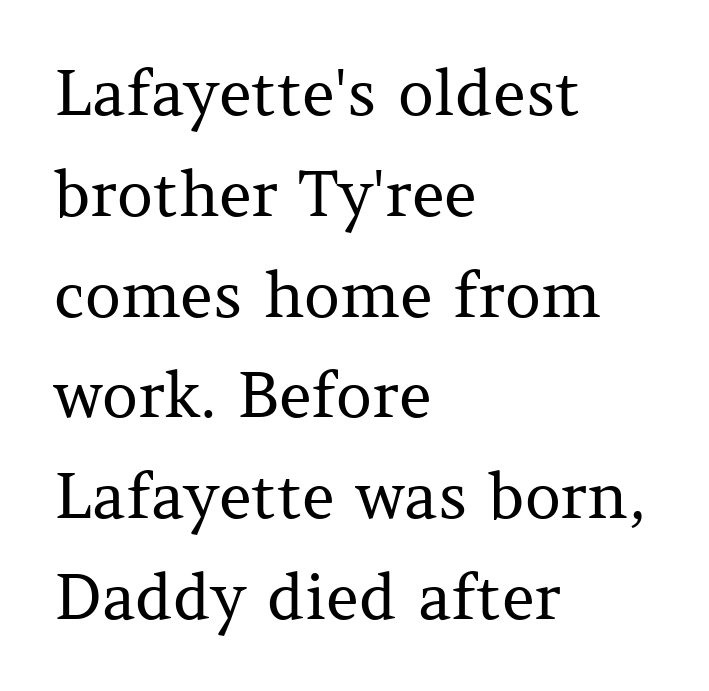
{"serif": "yes", "italic": "no", "bold": "no", "weight": "regular", "width": "normal", "stroke_contrast": "medium", "x_height": "medium", "monospaced": "no", "underline": "no", "align": "left", "line_spacing": "normal", "line_spacing_ratio": 1.6, "letter_spacing": "normal", "letter_spacing_em": 0.0, "glyph_px": 63}
